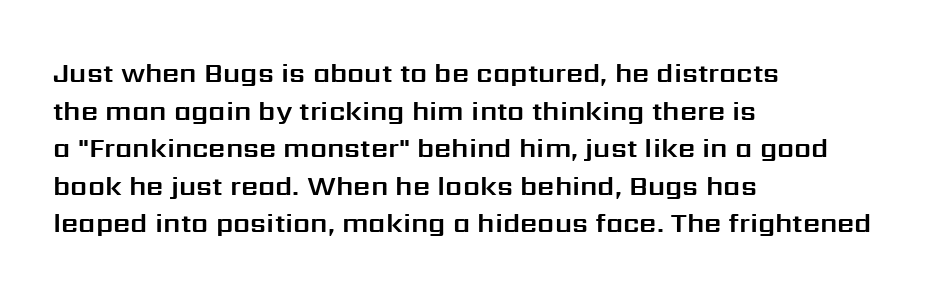
The image shows 27 px text type, upright; set left-aligned, normal line spacing (1.39x), normal letter spacing, not underlined.
